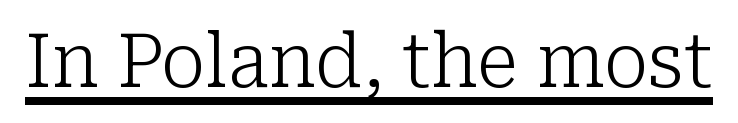
Students, note that the glyphs here touch the page at normal intervals. You could not count columns in this text — the font is proportionally spaced. Has an underline been added? It has. The lettering stays uniformly vertical, giving the passage a roman look.
